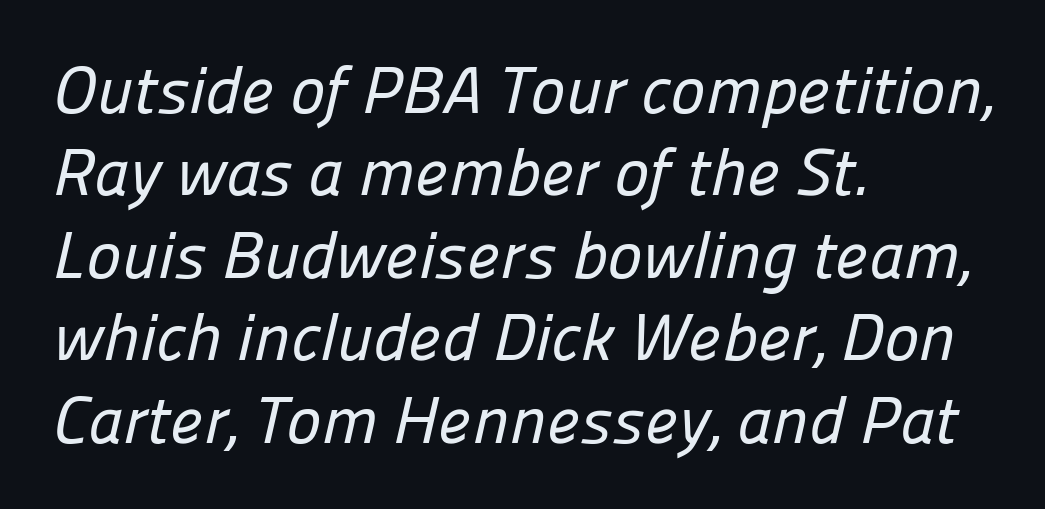
Q: Is the typeface a serif or a sans-serif typeface? A: Sans-serif.
Q: Is the text underlined? A: No.
Q: How is the paragraph aligned? A: Left-aligned.
Q: Is the spacing between letters normal or unusually wide? A: Normal.
Q: Is the spacing between lines tight, normal or loose? A: Normal.
Q: Width (condensed, normal, or wide)? A: Normal.
Q: Stroke contrast? A: Low.
Q: x-height? A: Medium.
Q: Monospaced? A: No.
